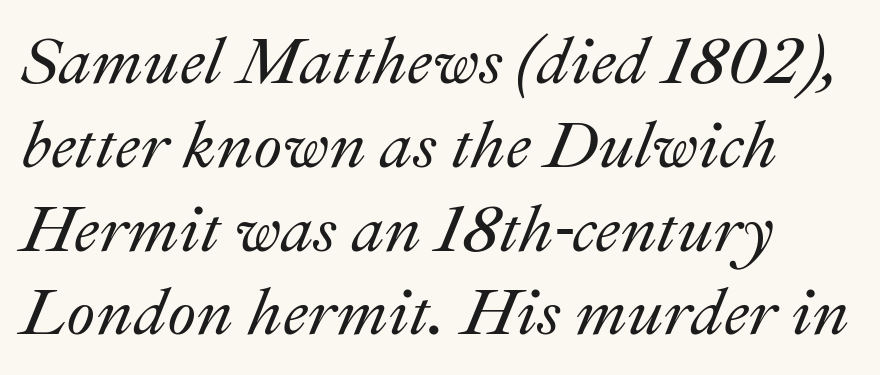
{"italic": "yes", "lean": "right", "slant_degrees": 22, "width": "normal", "stroke_contrast": "medium", "x_height": "small", "monospaced": "no", "underline": "no", "align": "left", "line_spacing": "normal", "line_spacing_ratio": 1.27, "letter_spacing": "normal", "letter_spacing_em": 0.0, "glyph_px": 66}
